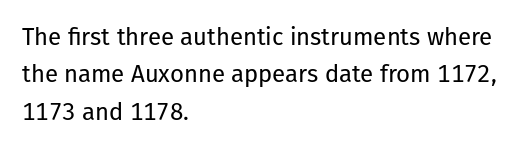
{"italic": "no", "bold": "no", "underline": "no", "align": "left", "line_spacing": "normal", "line_spacing_ratio": 1.56, "letter_spacing": "normal", "letter_spacing_em": 0.0, "glyph_px": 24}
